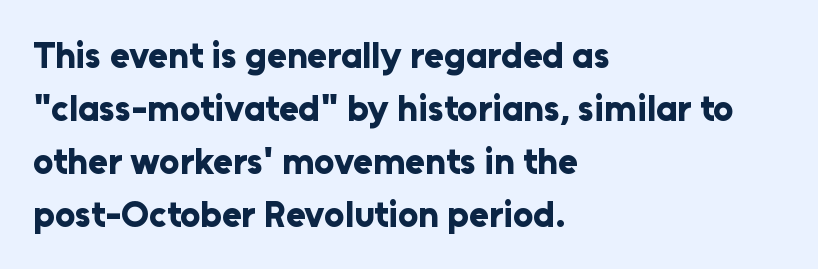
{"serif": "no", "italic": "no", "bold": "yes", "weight": "bold", "width": "normal", "stroke_contrast": "low", "x_height": "medium", "monospaced": "no", "underline": "no", "align": "left", "line_spacing": "normal", "line_spacing_ratio": 1.47, "letter_spacing": "normal", "letter_spacing_em": 0.0, "glyph_px": 36}
